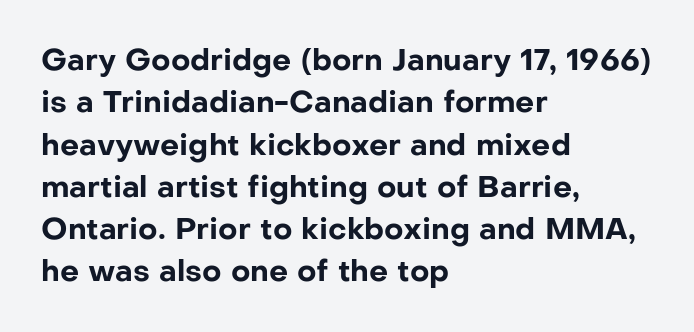
The face used here is a sans, in the tradition of grotesques and geometrics. Style check: upright. In terms of leading, this rendering sits right in the middle. The space directly below the letters is spotless. Looks like regular typesetting: each glyph gets only the width it needs.
